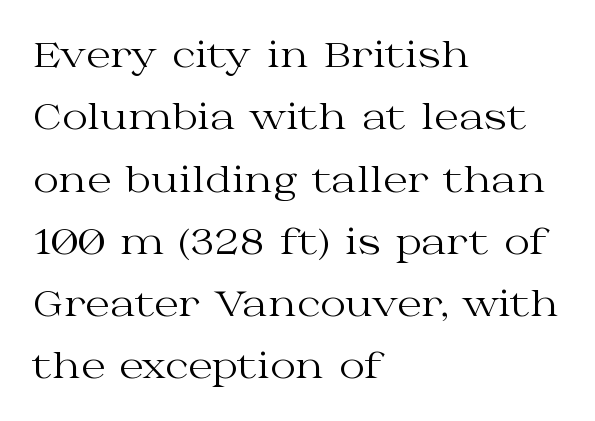
Q: Is the text bold? A: No.
Q: Is the text italic (slanted)? A: No, it is upright.
Q: Is the typeface a serif or a sans-serif typeface? A: Serif.
Q: Is the text underlined? A: No.
Q: How is the paragraph aligned? A: Left-aligned.
Q: Is the spacing between letters normal or unusually wide? A: Normal.
Q: Width (condensed, normal, or wide)? A: Wide.
Q: Stroke contrast? A: Medium.
Q: x-height? A: Medium.
Q: Monospaced? A: No.
